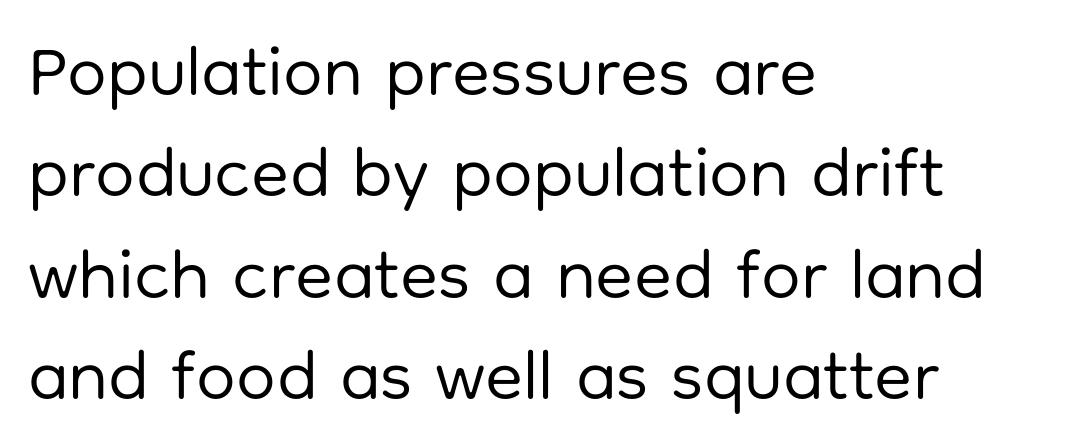
Q: Is the text bold? A: No.
Q: Is the text italic (slanted)? A: No, it is upright.
Q: Is the typeface a serif or a sans-serif typeface? A: Sans-serif.
Q: Is the text underlined? A: No.
Q: How is the paragraph aligned? A: Left-aligned.
Q: Is the spacing between letters normal or unusually wide? A: Normal.
Q: Is the spacing between lines tight, normal or loose? A: Normal.
Q: Width (condensed, normal, or wide)? A: Normal.
Q: Stroke contrast? A: Low.
Q: x-height? A: Medium.
Q: Monospaced? A: No.
